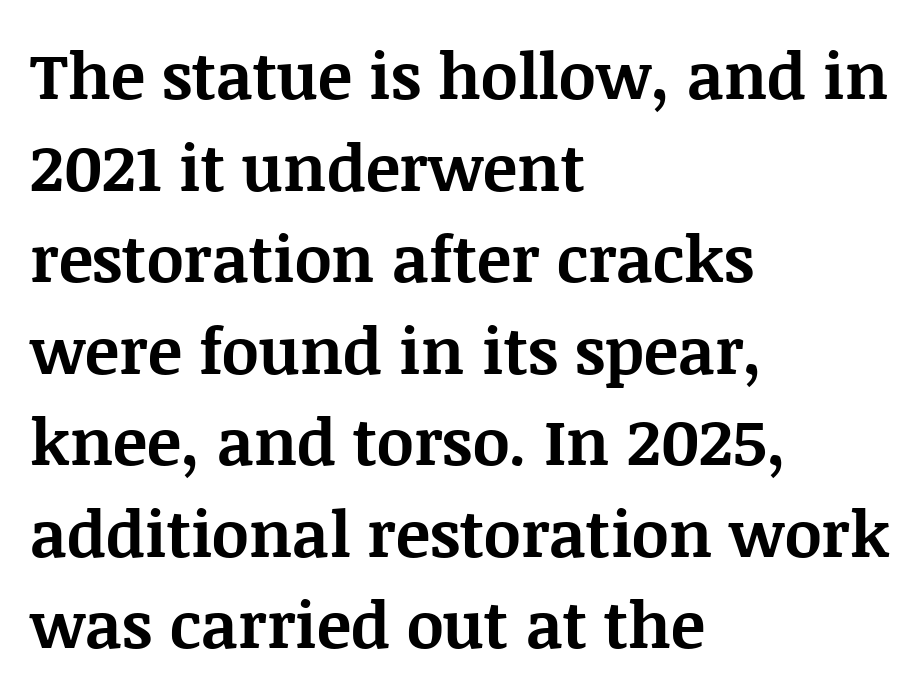
The image shows 64 px bold serif type, upright; set left-aligned, normal line spacing (1.43x), normal letter spacing, not underlined; medium stroke contrast and a large x-height.
